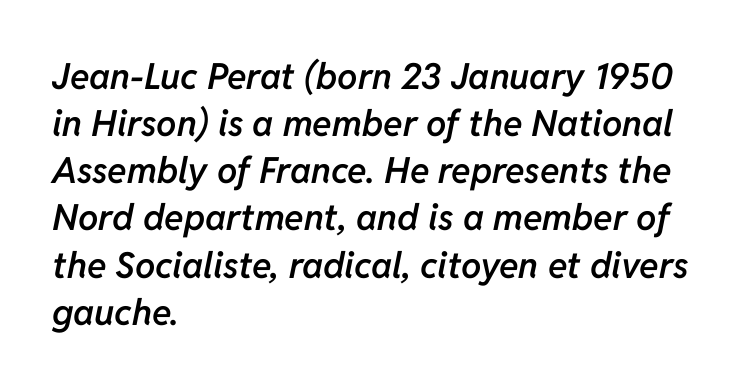
Q: Is the text bold? A: Semi-bold.
Q: Is the text italic (slanted)? A: Yes, it leans right by about 11 degrees.
Q: Is the text underlined? A: No.
Q: How is the paragraph aligned? A: Left-aligned.
Q: Is the spacing between letters normal or unusually wide? A: Normal.
Q: Is the spacing between lines tight, normal or loose? A: Normal.
Q: Width (condensed, normal, or wide)? A: Normal.
Q: Stroke contrast? A: Low.
Q: x-height? A: Medium.
Q: Monospaced? A: No.
